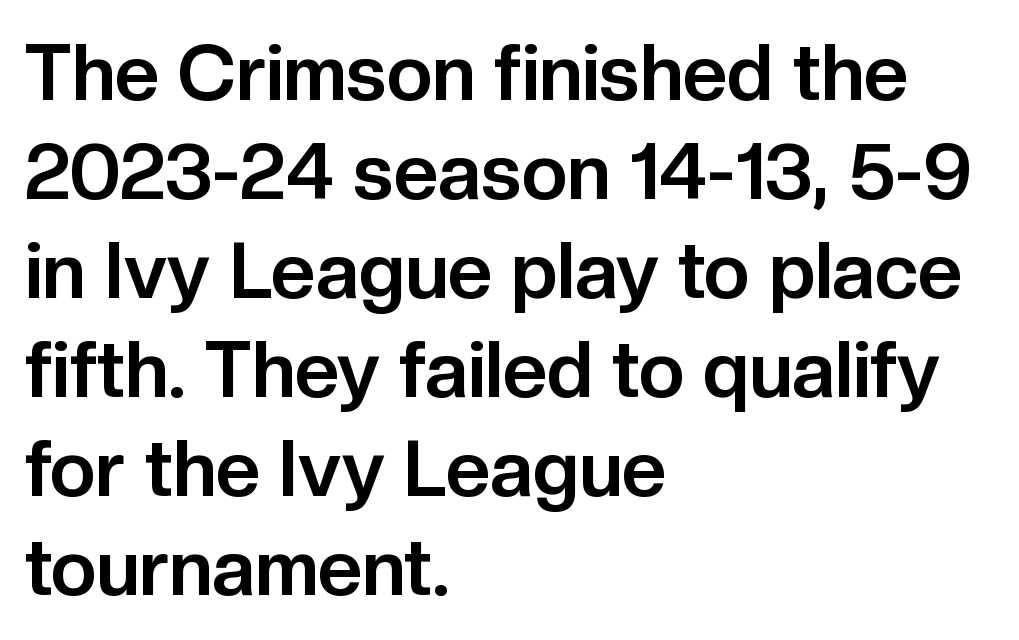
The space beneath each line is pristine and unruled. The face used here is proportionally spaced, like ordinary book or web type. Layout note: lines flush left. The sample has been set heavy, in full bold. The typeface chosen for these lines omits serifs. Leading matches the norm, producing a regular column.
